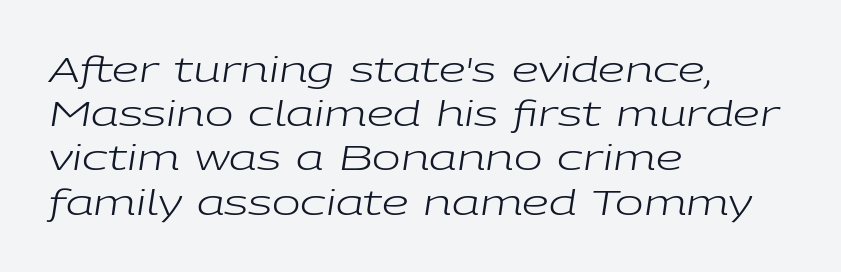
The image shows 34 px regular-weight, wide type, italic (leaning right); set left-aligned, normal line spacing (1.3x), normal letter spacing, not underlined; low stroke contrast and a medium x-height.
